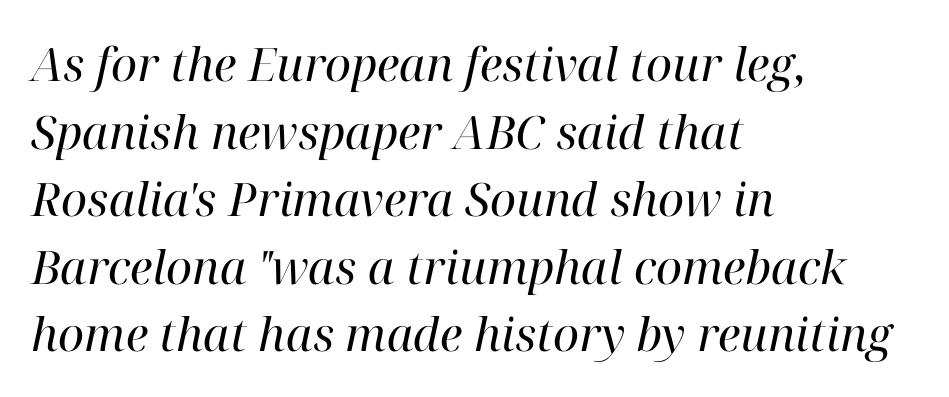
Observe the ordinary spacing: letters are neighbours, not strangers. The passage shown is typeset with a serif family. The leading is moderate, giving the passage an even texture. You could not count columns in this text — the font is proportionally spaced. The font sits on the lighter half of the weight spectrum, regular included. One-word summary of the alignment: left.
